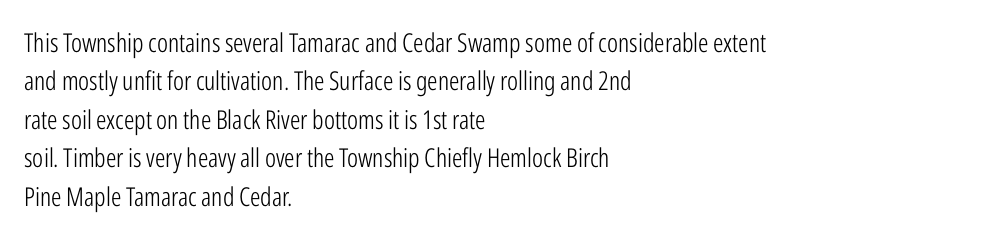
Leftover space on each line is placed entirely after the last word. The font sits on the lighter half of the weight spectrum, regular included. Here the glyphs are tracked normally, forming tight word shapes. Evenly set lines give the paragraph a standard silhouette. The area under the type is left untouched. The letters stand upright; this is a roman face.
